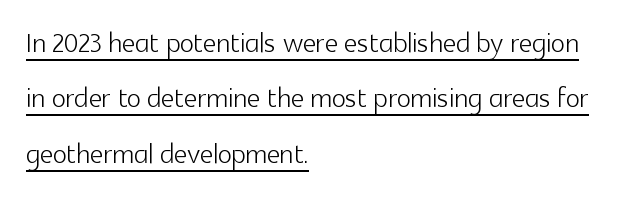
The image shows 37 px light sans-serif type, upright; set left-aligned, normal line spacing (1.5x), normal letter spacing, underlined; a medium x-height.
